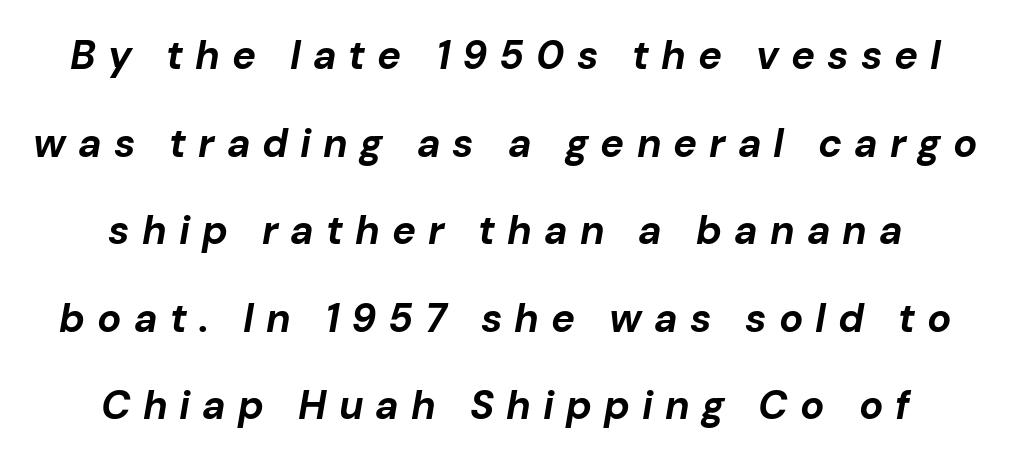
The image shows 40 px bold type, italic (leaning right); set centered, loose line spacing (2.19x), unusually wide letter spacing (+0.3 em), not underlined; low stroke contrast and a medium x-height.
